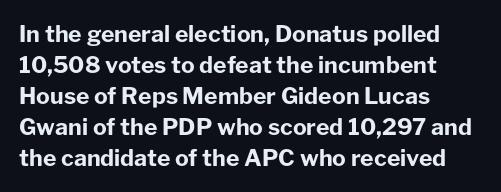
{"italic": "no", "bold": "yes", "underline": "no", "align": "left", "line_spacing": "normal", "line_spacing_ratio": 1.35, "letter_spacing": "normal", "letter_spacing_em": 0.0, "glyph_px": 23}
